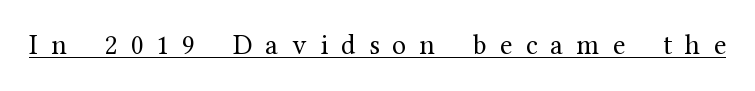
The image shows 28 px regular-weight serif type, upright; set unusually wide letter spacing (+0.48 em), underlined; medium stroke contrast and a medium x-height.
